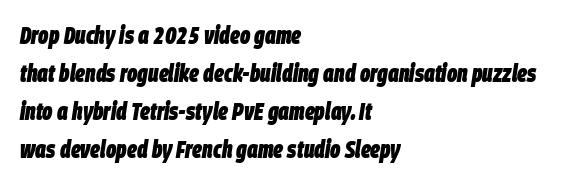
{"italic": "yes", "lean": "right", "slant_degrees": 9, "bold": "yes", "underline": "no", "align": "left", "line_spacing": "normal", "line_spacing_ratio": 1.58, "letter_spacing": "normal", "letter_spacing_em": 0.0, "glyph_px": 24}
